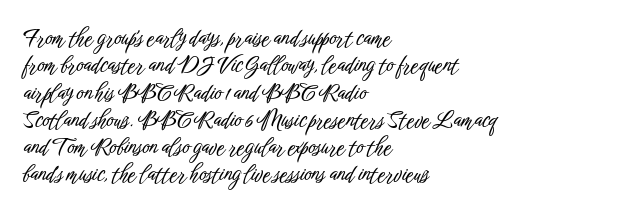
Q: Is the text italic (slanted)? A: Yes.
Q: Is the text underlined? A: No.
Q: How is the paragraph aligned? A: Left-aligned.
Q: Is the spacing between letters normal or unusually wide? A: Normal.
